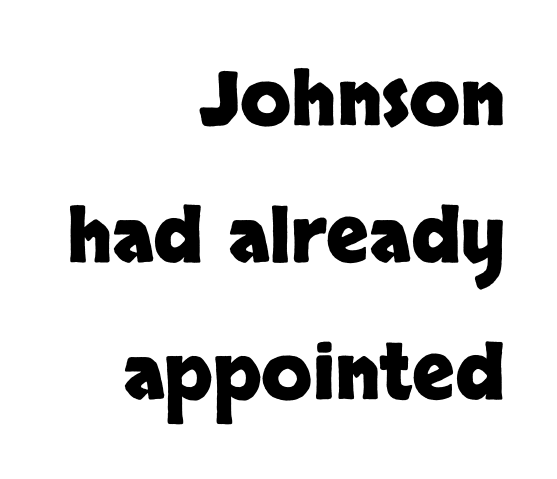
The image shows 74 px heavy sans-serif type, upright; set right-aligned, line spacing 1.85x, normal letter spacing, not underlined; low stroke contrast and a large x-height.
